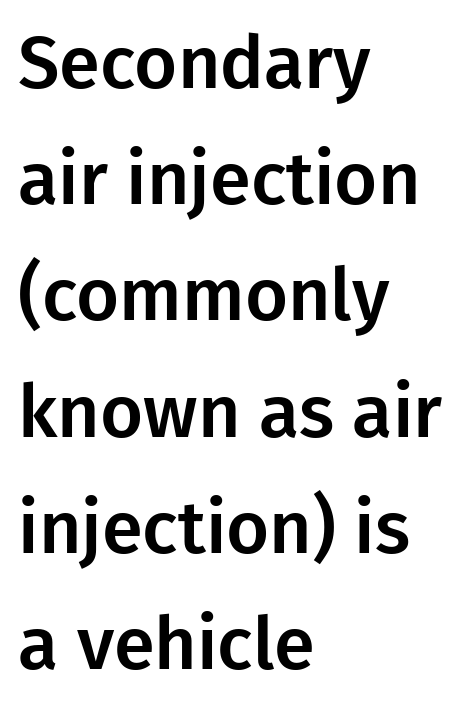
The image shows 74 px sans-serif type, upright; set left-aligned, normal line spacing (1.57x), normal letter spacing, not underlined; low stroke contrast and a medium x-height.
